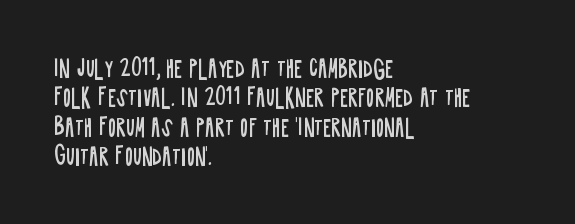
Bare-footed words on every line. Every stem runs plumb, perpendicular to the baseline. The typesetting does not lean heavy: it is not bold. Tracking value appears to be zero — textbook default spacing. The vertical gap from one line to the next is medium.
